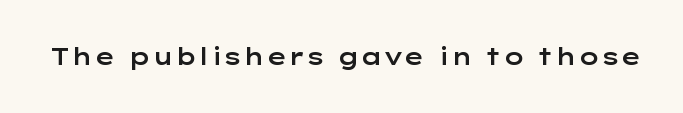
Q: Is the text italic (slanted)? A: No, it is upright.
Q: Is the text underlined? A: No.
Q: Is the spacing between letters normal or unusually wide? A: Normal.
